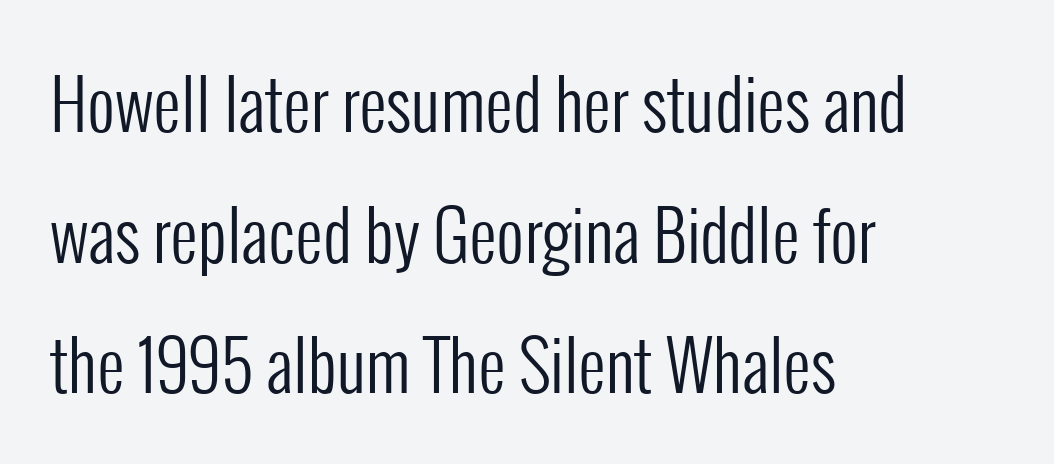
Q: Is the text bold? A: No.
Q: Is the text italic (slanted)? A: No, it is upright.
Q: Is the typeface a serif or a sans-serif typeface? A: Sans-serif.
Q: Is the text underlined? A: No.
Q: How is the paragraph aligned? A: Left-aligned.
Q: Is the spacing between letters normal or unusually wide? A: Normal.
Q: Is the spacing between lines tight, normal or loose? A: Loose.
Q: Width (condensed, normal, or wide)? A: Condensed.
Q: Stroke contrast? A: Low.
Q: x-height? A: Medium.
Q: Monospaced? A: No.
